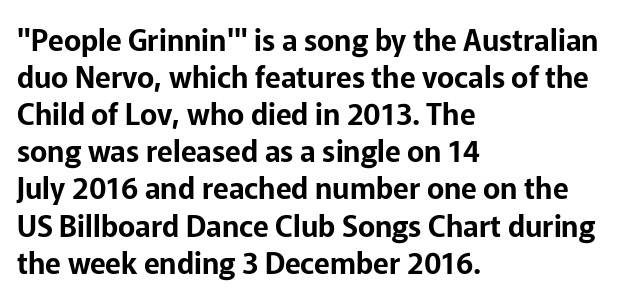
The image shows 29 px sans-serif type, upright; set left-aligned, normal line spacing (1.28x), normal letter spacing, not underlined; low stroke contrast and a medium x-height.
